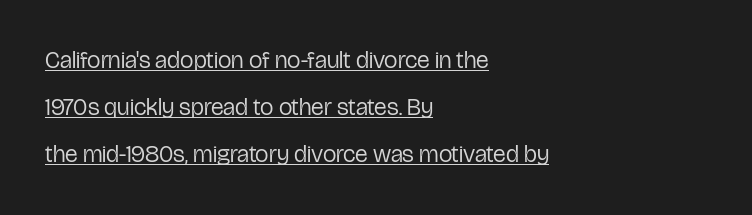
The gaps between neighbouring characters are ordinary and unremarkable. Baseline-to-baseline distance is far greater than the letter height. Is the block centered? No — it sits flush against the left margin. These lines were composed using upright roman letters.
